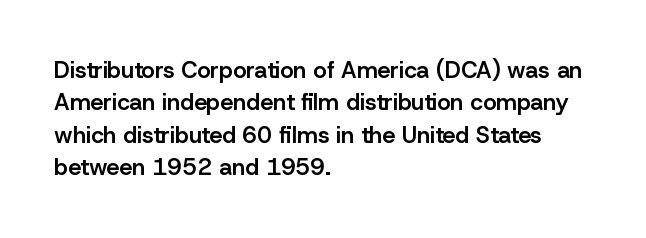
{"italic": "no", "bold": "semi", "underline": "no", "align": "left", "line_spacing": "normal", "line_spacing_ratio": 1.41, "letter_spacing": "normal", "letter_spacing_em": 0.0, "glyph_px": 23}
